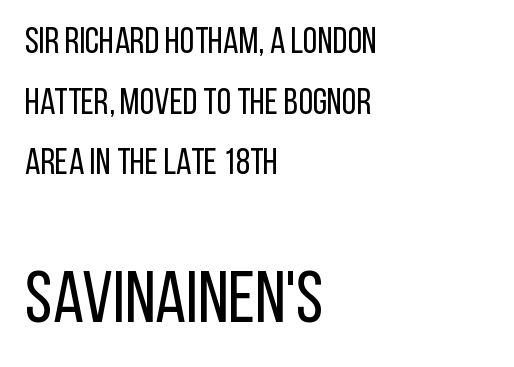
The image shows 74 px regular-weight, condensed sans-serif type, upright; set left-aligned, normal line spacing (1.64x), normal letter spacing, not underlined; the second (bottom) block is 2.0x larger; low stroke contrast and a large x-height.
